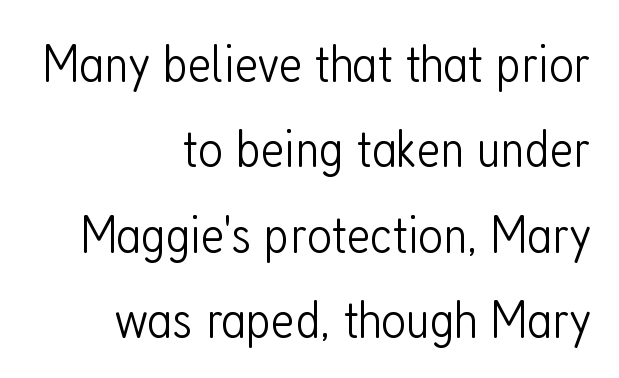
The image shows 54 px light, condensed sans-serif type, upright; set right-aligned, normal line spacing (1.58x), normal letter spacing, not underlined; low stroke contrast and a medium x-height.
